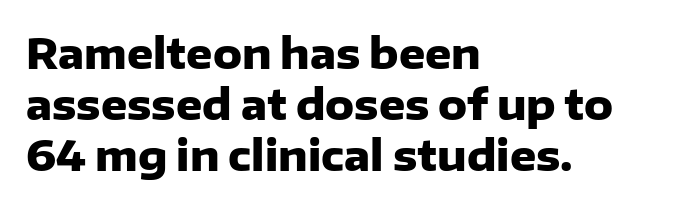
Q: Is the text bold? A: Yes.
Q: Is the text italic (slanted)? A: No, it is upright.
Q: Is the typeface a serif or a sans-serif typeface? A: Sans-serif.
Q: Is the text underlined? A: No.
Q: How is the paragraph aligned? A: Left-aligned.
Q: Is the spacing between letters normal or unusually wide? A: Normal.
Q: Is the spacing between lines tight, normal or loose? A: Normal.
Q: Width (condensed, normal, or wide)? A: Normal.
Q: Stroke contrast? A: Low.
Q: x-height? A: Medium.
Q: Monospaced? A: No.
